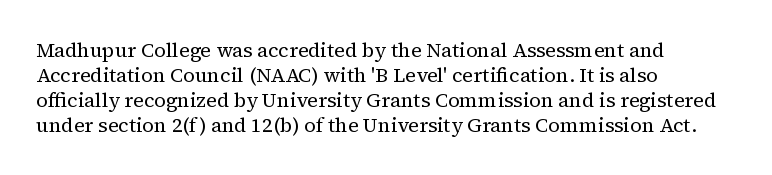
Underline: absent. These glyphs show unthickened strokes, regular width or finer. The leading is moderate, giving the passage an even texture. Upright lettering throughout.
